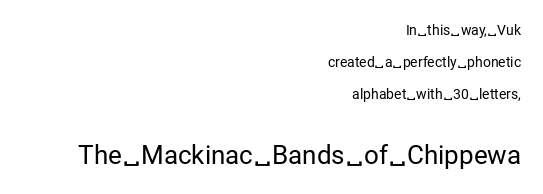
{"italic": "no", "bold": "no", "underline": "no", "align": "right", "line_spacing": "loose", "line_spacing_ratio": 2.3, "letter_spacing": "normal", "letter_spacing_em": 0.0, "larger_block": "second", "size_ratio": 1.86, "glyph_px": 26}
